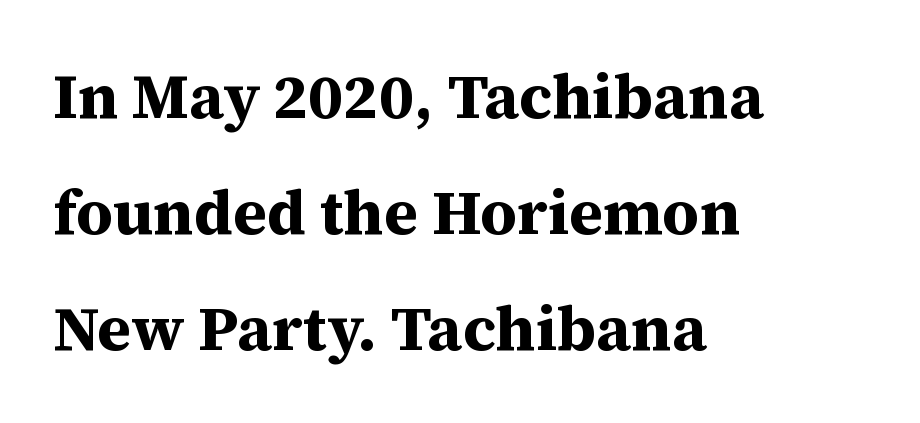
The image shows 63 px bold serif type, upright; set left-aligned, line spacing 1.84x, normal letter spacing, not underlined; medium stroke contrast and a medium x-height.
